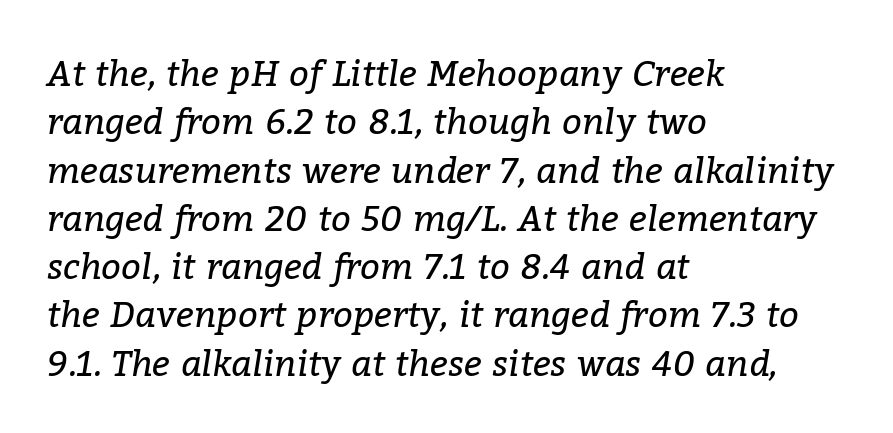
Q: Is the text bold? A: No.
Q: Is the text italic (slanted)? A: Yes, it leans right by about 9 degrees.
Q: Is the typeface a serif or a sans-serif typeface? A: Serif.
Q: Is the text underlined? A: No.
Q: How is the paragraph aligned? A: Left-aligned.
Q: Is the spacing between letters normal or unusually wide? A: Normal.
Q: Is the spacing between lines tight, normal or loose? A: Normal.
Q: Width (condensed, normal, or wide)? A: Normal.
Q: Stroke contrast? A: Low.
Q: x-height? A: Medium.
Q: Monospaced? A: No.
